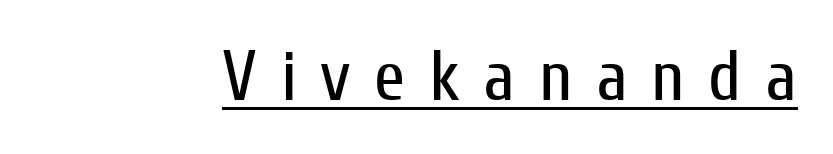
{"serif": "no", "italic": "no", "bold": "no", "weight": "regular", "width": "condensed", "stroke_contrast": "low", "x_height": "medium", "monospaced": "no", "underline": "yes", "letter_spacing": "wide", "letter_spacing_em": 0.33, "glyph_px": 71}
